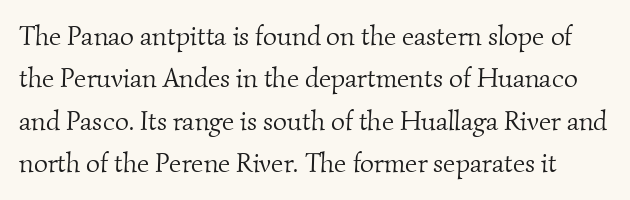
Notice how descenders clear the ascenders below comfortably — that's standard leading. A bare baseline throughout the passage. The passage shown has conventional tracking throughout. These glyphs show unthickened strokes, regular width or finer.
